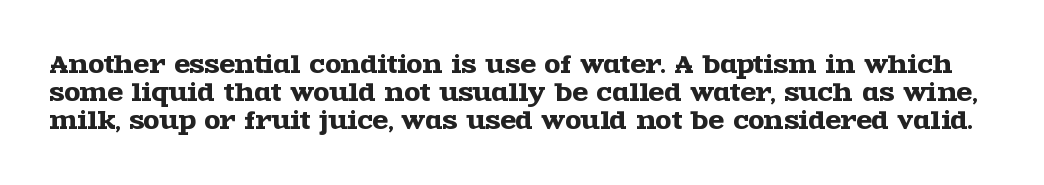
The passage shown is not underscored anywhere. Every character sits straight up, as roman type does. Nobody touched the tracking dial on this one.
